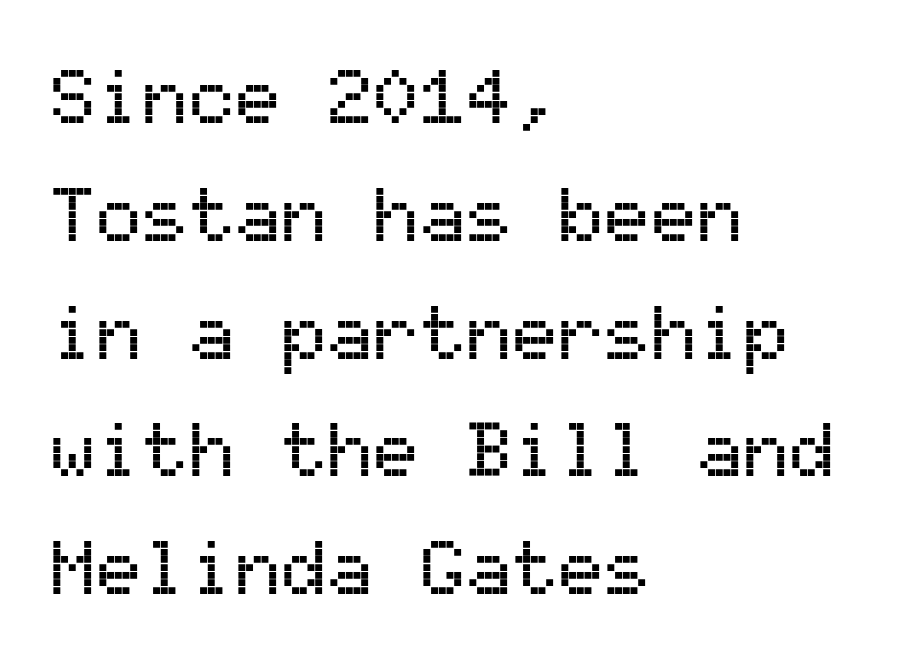
The image shows 77 px sans-serif type, upright, monospaced; set left-aligned, normal line spacing (1.53x), normal letter spacing, not underlined; medium stroke contrast and a medium x-height.
